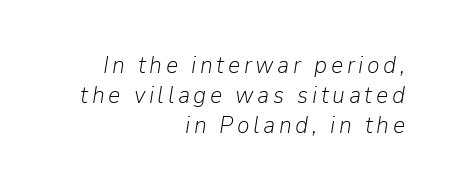
{"italic": "yes", "lean": "right", "slant_degrees": 9, "bold": "no", "underline": "no", "align": "right", "line_spacing_ratio": 1.24, "glyph_px": 24}
